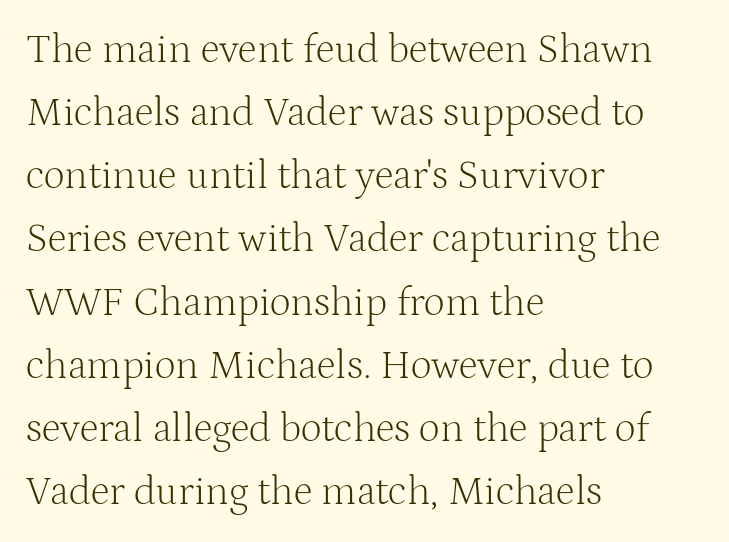
Q: Is the text bold? A: No.
Q: Is the text italic (slanted)? A: No, it is upright.
Q: Is the typeface a serif or a sans-serif typeface? A: Serif.
Q: Is the text underlined? A: No.
Q: How is the paragraph aligned? A: Left-aligned.
Q: Is the spacing between letters normal or unusually wide? A: Normal.
Q: Is the spacing between lines tight, normal or loose? A: Normal.
Q: Width (condensed, normal, or wide)? A: Normal.
Q: Stroke contrast? A: Medium.
Q: x-height? A: Medium.
Q: Monospaced? A: No.
